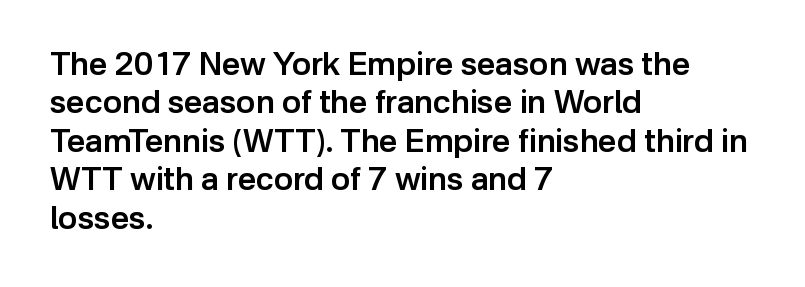
Check under the words: just untouched page. Unlike a traditional serif, this face leaves its strokes unadorned. Character widths vary here, with narrow letters taking less room than wide ones. Summary of weight: moderately heavy, a semibold. Italic? Not at all — the glyphs are vertical. If you drew a ruler down the left edge, every line would touch it.
